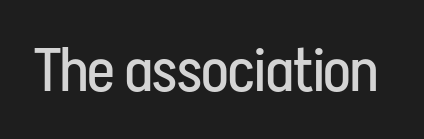
Are there feet on the stems? There aren't — it's a sans. The area under the type is left untouched. The specimen reads as upright at a glance. The letters advance in unequal steps, a hallmark of proportional type.
